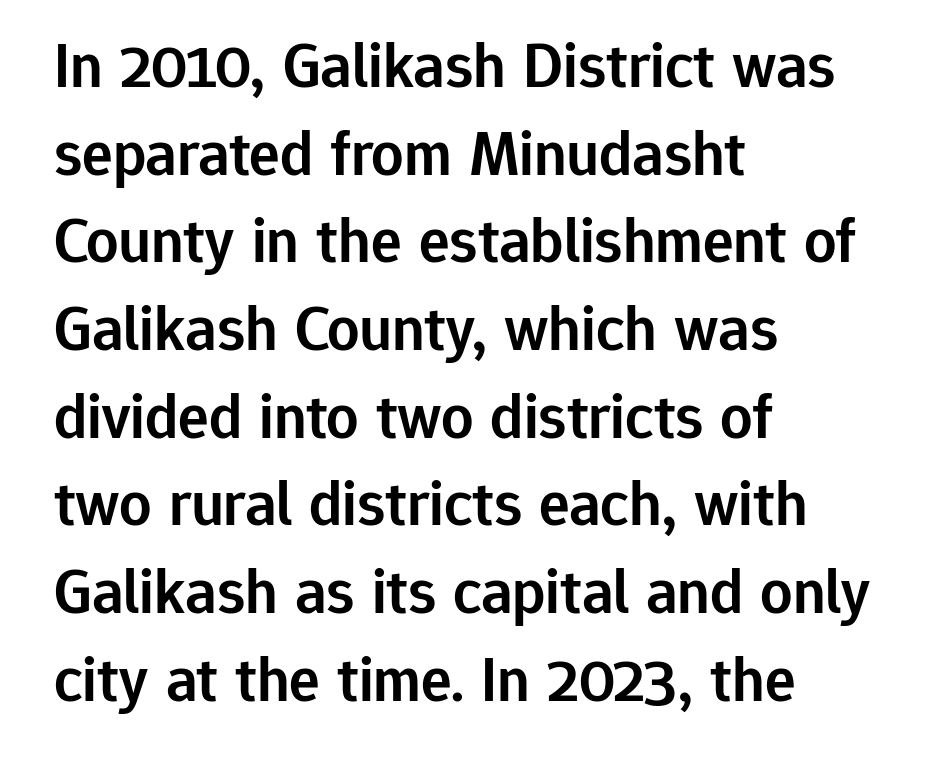
The image shows 64 px semibold sans-serif type, upright; set left-aligned, normal line spacing (1.37x), normal letter spacing, not underlined; low stroke contrast and a medium x-height.
